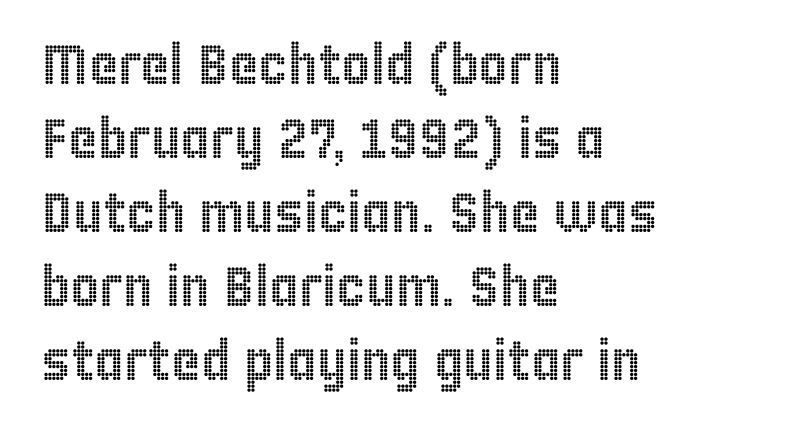
{"italic": "no", "width": "condensed", "x_height": "large", "monospaced": "no", "underline": "no", "align": "left", "line_spacing": "normal", "line_spacing_ratio": 1.32, "letter_spacing": "normal", "letter_spacing_em": 0.0, "glyph_px": 56}
